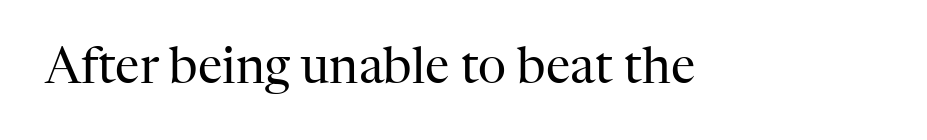
{"serif": "yes", "italic": "no", "bold": "no", "weight": "regular", "width": "normal", "stroke_contrast": "high", "x_height": "medium", "monospaced": "no", "underline": "no", "letter_spacing": "normal", "letter_spacing_em": 0.0, "glyph_px": 49}
